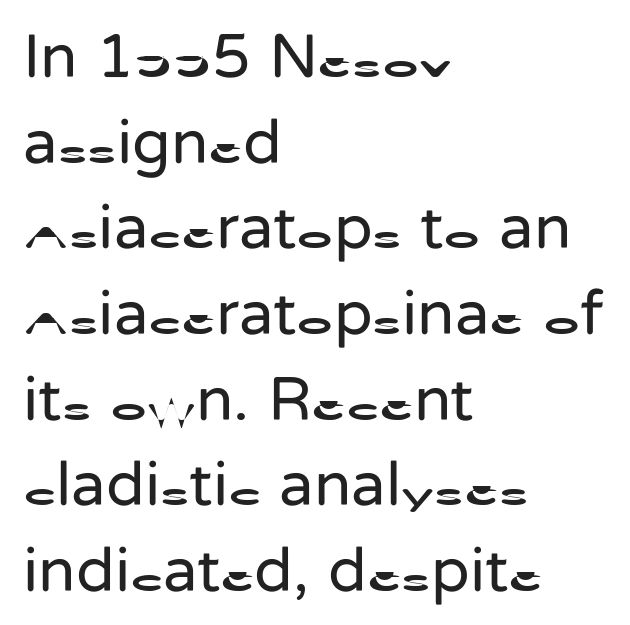
This is roman type, the default non-slanted kind. Notice how descenders clear the ascenders below comfortably — that's standard leading. Each word holds together tightly as a unit, with standard inter-letter gaps. Note: no serifs on the glyphs. Is the stroke heavy? The answer is a plain regular-or-lighter.
